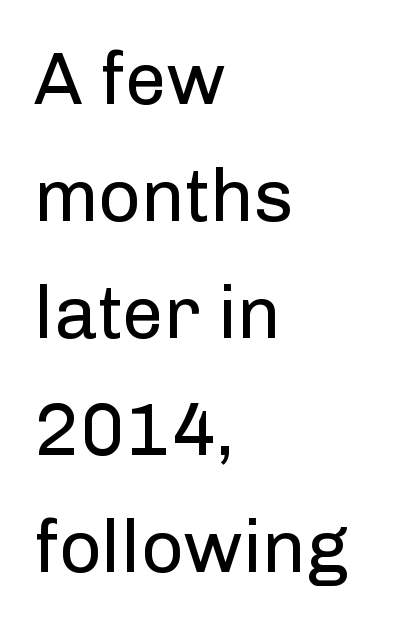
{"serif": "no", "italic": "no", "bold": "no", "weight": "regular", "width": "normal", "stroke_contrast": "low", "x_height": "medium", "monospaced": "no", "underline": "no", "align": "left", "line_spacing": "normal", "line_spacing_ratio": 1.58, "letter_spacing": "normal", "letter_spacing_em": 0.0, "glyph_px": 74}
